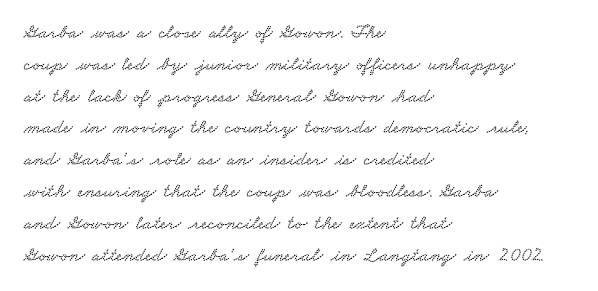
The image shows 20 px text type; set left-aligned, normal line spacing (1.59x), normal letter spacing, not underlined.
